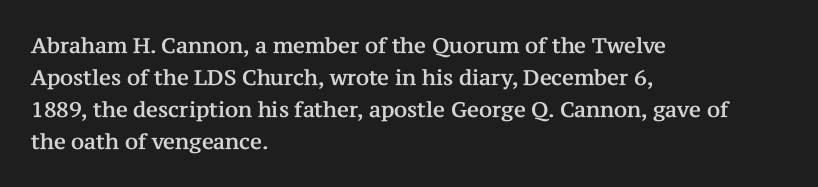
{"italic": "no", "underline": "no", "align": "left", "line_spacing": "normal", "line_spacing_ratio": 1.53, "letter_spacing": "normal", "letter_spacing_em": 0.0, "glyph_px": 21}
